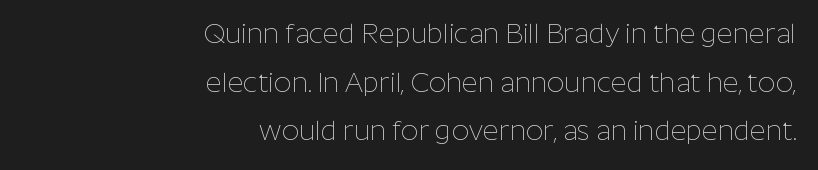
{"italic": "no", "bold": "no", "underline": "no", "align": "right", "line_spacing_ratio": 1.8, "letter_spacing": "normal", "letter_spacing_em": 0.0, "glyph_px": 27}
